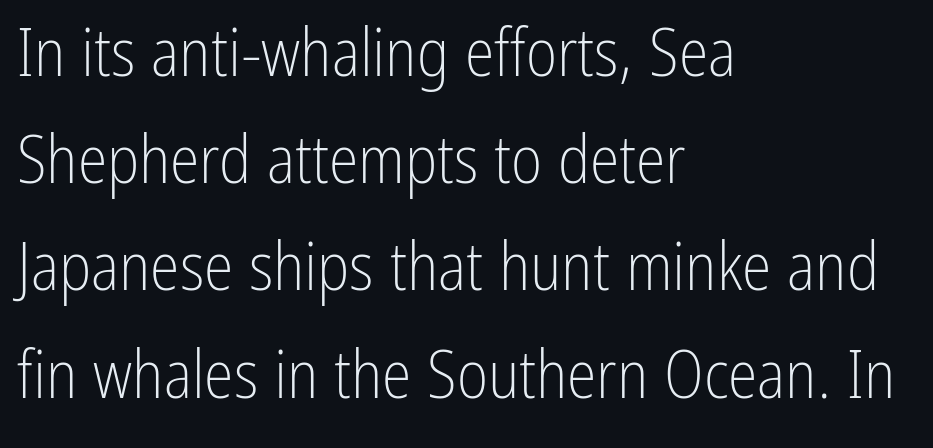
A normal amount of white space separates one row of letters from the next. The face used here is proportionally spaced, like ordinary book or web type. The rag falls on the right side of this text block. Lines of text with bare space underneath.
